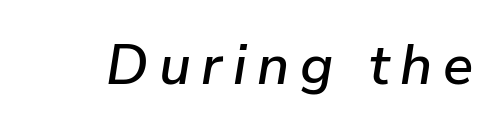
The image shows 56 px text type, italic (leaning right); set not underlined; low stroke contrast and a medium x-height.
